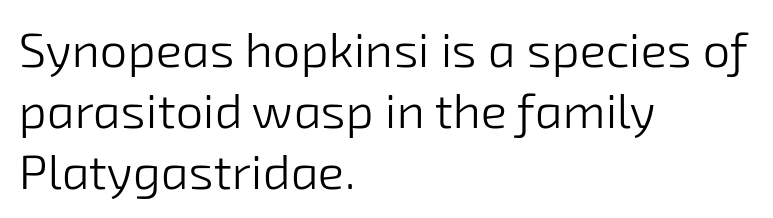
Q: Is the text bold? A: No.
Q: Is the typeface a serif or a sans-serif typeface? A: Sans-serif.
Q: Is the text underlined? A: No.
Q: How is the paragraph aligned? A: Left-aligned.
Q: Is the spacing between letters normal or unusually wide? A: Normal.
Q: Is the spacing between lines tight, normal or loose? A: Normal.
Q: Width (condensed, normal, or wide)? A: Normal.
Q: Stroke contrast? A: Low.
Q: x-height? A: Medium.
Q: Monospaced? A: No.
